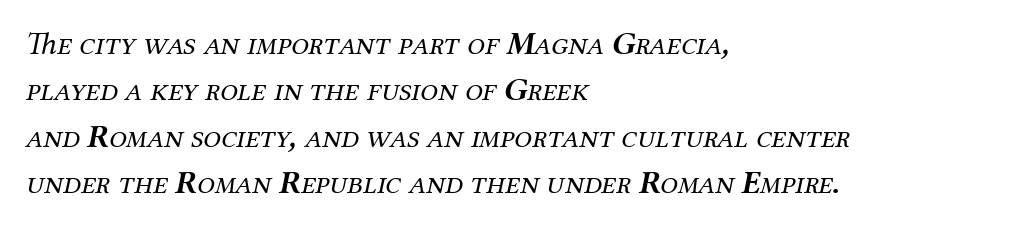
The image shows 32 px regular-weight serif type, italic (leaning right); set left-aligned, normal line spacing (1.45x), normal letter spacing, not underlined; medium stroke contrast and a medium x-height.
